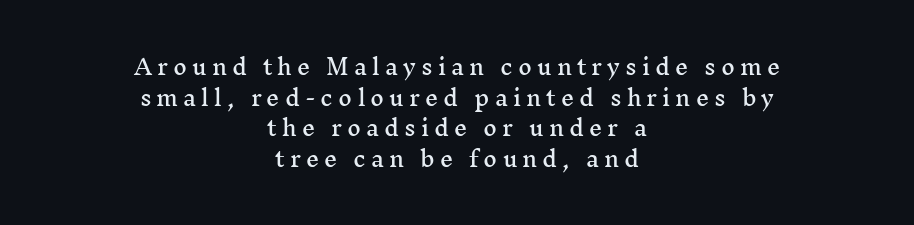
Q: Is the text italic (slanted)? A: No, it is upright.
Q: Is the text underlined? A: No.
Q: How is the paragraph aligned? A: Centered.
Q: Is the spacing between letters normal or unusually wide? A: Unusually wide.
Q: Is the spacing between lines tight, normal or loose? A: Normal.
